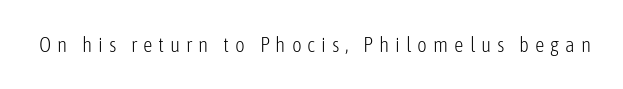
{"italic": "no", "bold": "no", "underline": "no", "letter_spacing": "wide", "letter_spacing_em": 0.28, "glyph_px": 21}
